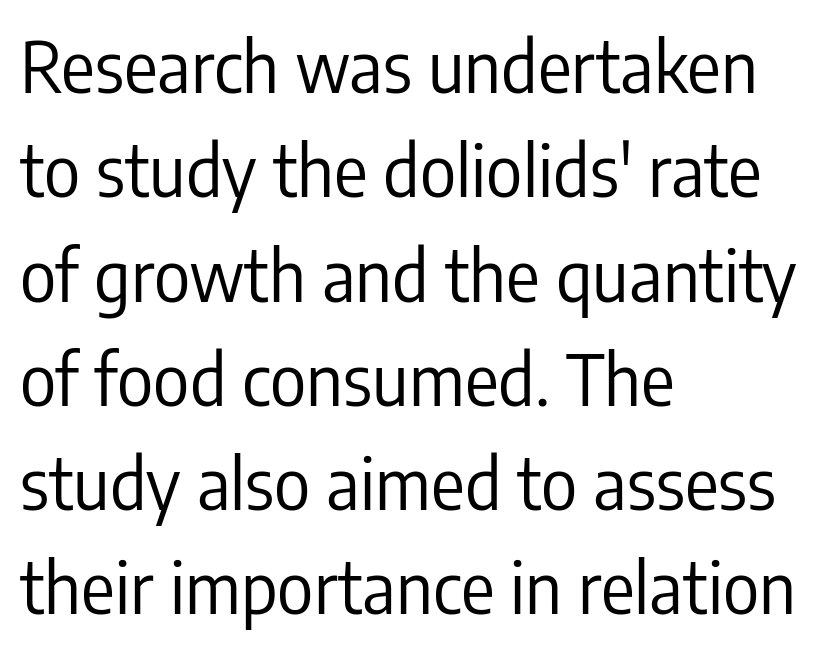
You can tell it's not italic because the verticals are truly vertical. The typesetter chose a ragged-right arrangement here. Glyph-to-glyph distance matches everyday printed text. These lines are composed in type without serifs.
